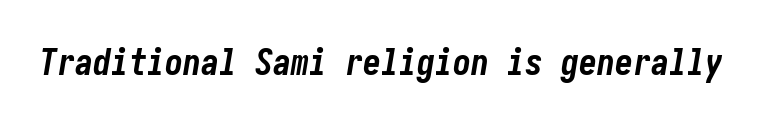
Short note: letters normally spaced. Typesetter's note: full bold, strokes at maximum text heaviness. Italic: yes, the glyphs are oblique. Descenders hang freely into open space.
